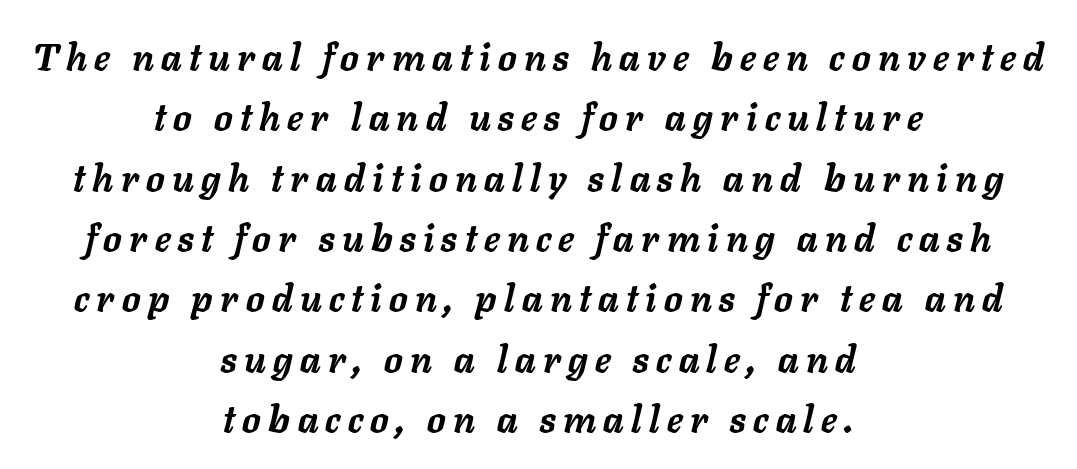
The image shows 37 px semibold type, italic (leaning right); set centered, normal line spacing (1.63x), unusually wide letter spacing (+0.2 em), not underlined; low stroke contrast and a medium x-height.
